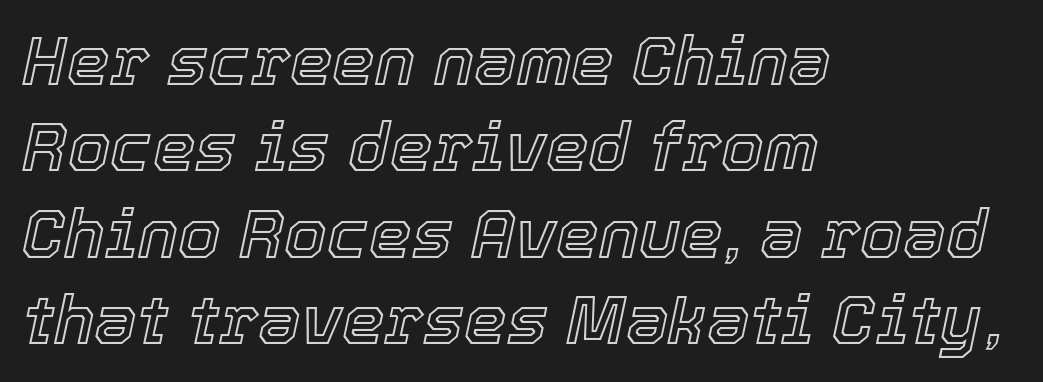
Q: Is the text italic (slanted)? A: Yes, it leans right by about 12 degrees.
Q: Is the text underlined? A: No.
Q: How is the paragraph aligned? A: Left-aligned.
Q: Is the spacing between letters normal or unusually wide? A: Normal.
Q: Is the spacing between lines tight, normal or loose? A: Normal.
Q: Width (condensed, normal, or wide)? A: Normal.
Q: x-height? A: Medium.
Q: Monospaced? A: No.
